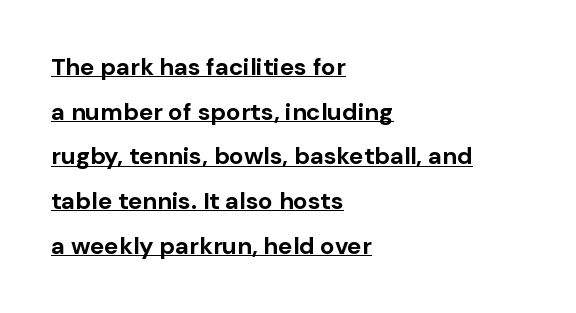
The glyphs have the mass of a bold cut. The letterforms sit shoulder to shoulder at normal distance. This rendering uses left alignment, leaving the right contour irregular. This is underlined copy, the kind a proofreader might mark for attention.
